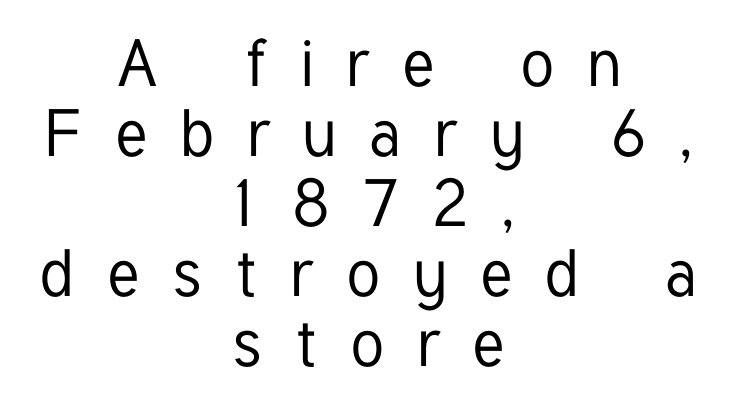
{"serif": "no", "italic": "no", "width": "condensed", "stroke_contrast": "low", "x_height": "medium", "monospaced": "no", "underline": "no", "align": "center", "line_spacing": "tight", "line_spacing_ratio": 1.06, "letter_spacing": "wide", "letter_spacing_em": 0.5, "glyph_px": 66}
